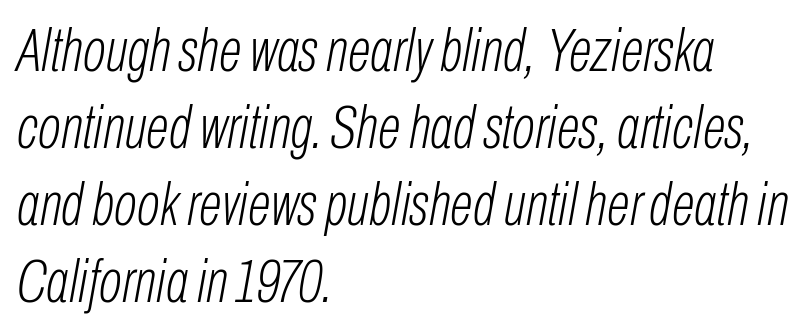
Reading down the block, your eye returns to a fixed left position each line. You could not count columns in this text — the font is proportionally spaced. Compared with typical paragraphs, the rows here are spaced about the same. This rendering features lettering with no underline. This rendering leaves character spacing at its baseline value. The rendering applies a slant to the glyphs.
